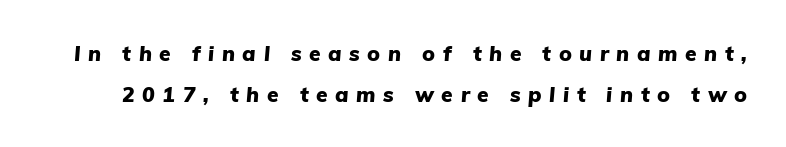
The image shows 21 px bold type, italic (leaning right); set loose line spacing (1.94x), unusually wide letter spacing (+0.36 em), not underlined.
